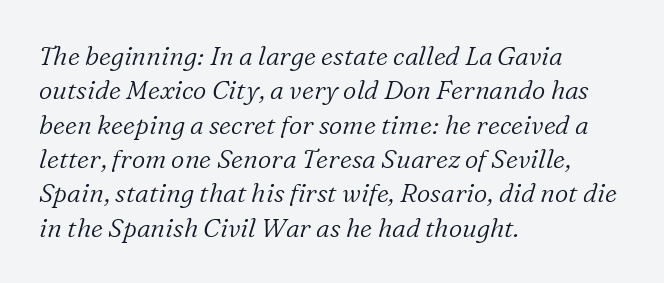
The image shows 26 px text type, italic (leaning right); set left-aligned, normal line spacing (1.32x), normal letter spacing, not underlined.
